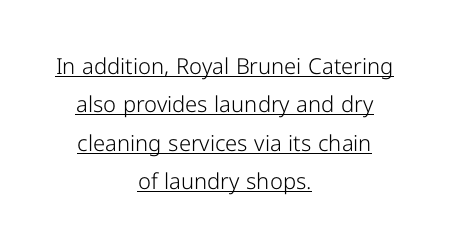
Q: Is the text bold? A: No.
Q: Is the text italic (slanted)? A: No, it is upright.
Q: Is the text underlined? A: Yes.
Q: How is the paragraph aligned? A: Centered.
Q: Is the spacing between letters normal or unusually wide? A: Normal.
